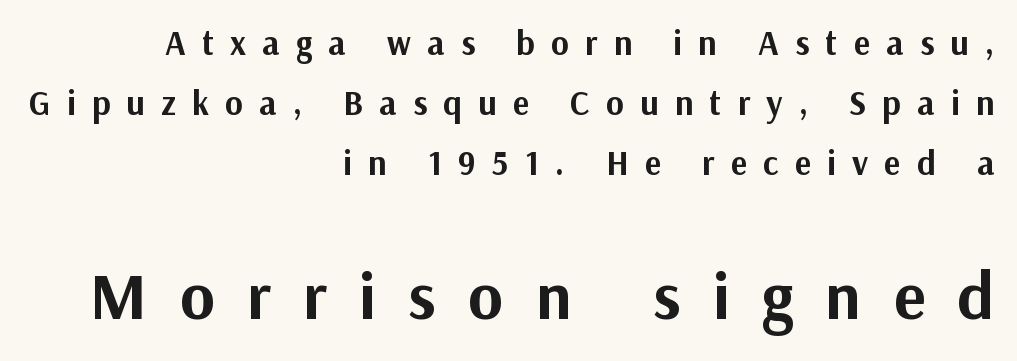
{"serif": "no", "italic": "no", "bold": "yes", "weight": "bold", "width": "normal", "stroke_contrast": "medium", "x_height": "medium", "monospaced": "no", "underline": "no", "align": "right", "line_spacing_ratio": 1.76, "letter_spacing": "wide", "letter_spacing_em": 0.48, "larger_block": "second", "size_ratio": 1.97, "glyph_px": 67}
